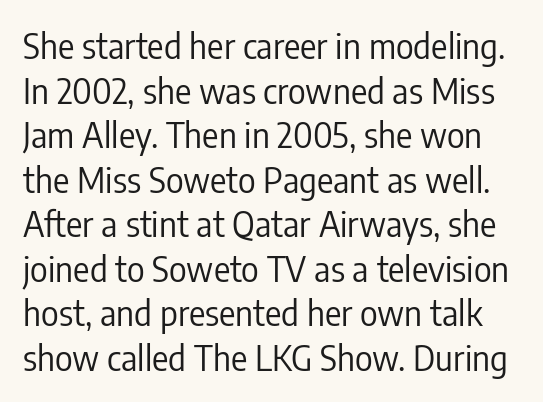
On a weight scale, this lands at 450 or below. Decoration check: the copy has no underline. The passage shown is typed in a proportional face where columns would drift. This sample uses plain, unmodified letter spacing. Posture: upright roman.
